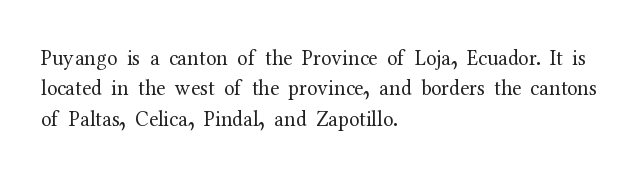
The image shows 21 px text type, upright; set left-aligned, normal line spacing (1.45x), normal letter spacing, not underlined.
